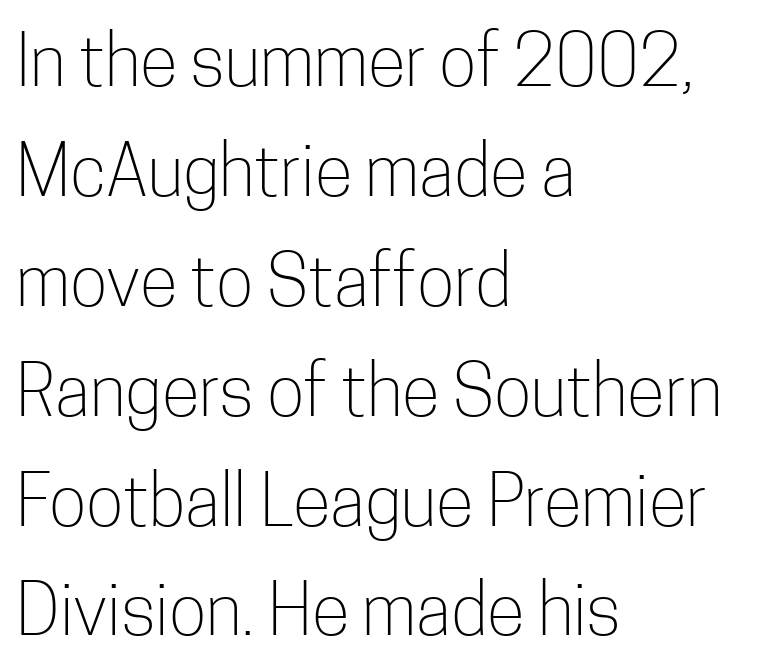
The image shows 70 px light, condensed sans-serif type, upright; set left-aligned, normal line spacing (1.57x), normal letter spacing, not underlined; low stroke contrast and a medium x-height.
